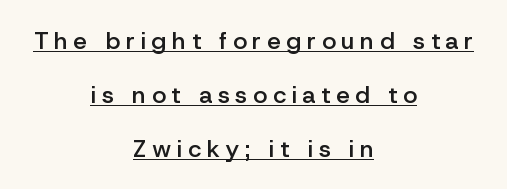
The image shows 24 px text type, upright; set centered, loose line spacing (2.25x), unusually wide letter spacing (+0.24 em), underlined.
